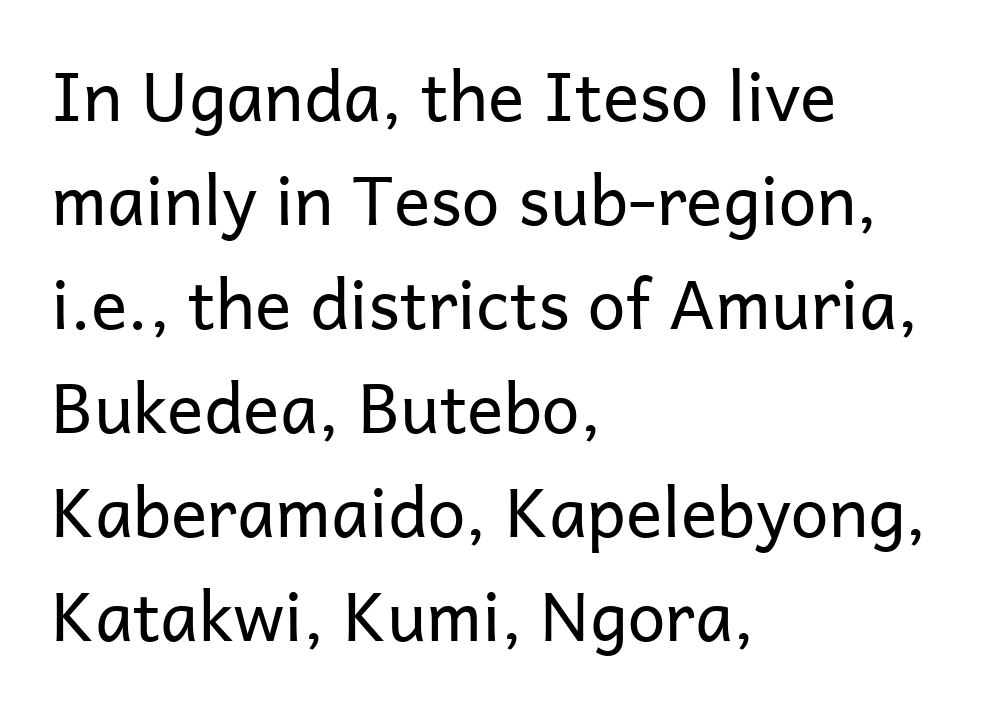
The image shows 68 px regular-weight sans-serif type, upright; set left-aligned, normal line spacing (1.53x), normal letter spacing, not underlined; low stroke contrast and a medium x-height.
